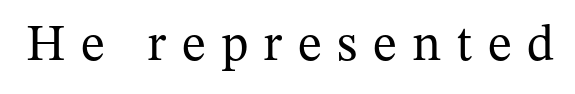
{"serif": "yes", "italic": "no", "bold": "no", "weight": "regular", "width": "normal", "stroke_contrast": "medium", "x_height": "medium", "monospaced": "no", "underline": "no", "letter_spacing": "wide", "letter_spacing_em": 0.3, "glyph_px": 51}
